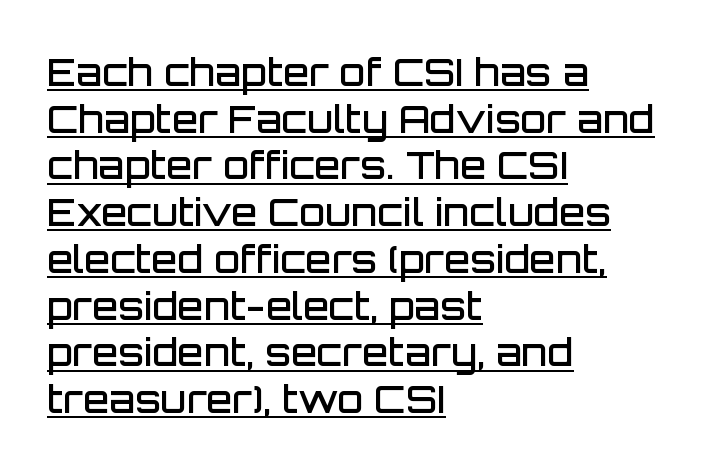
{"serif": "no", "italic": "no", "bold": "semi", "weight": "semibold", "width": "normal", "stroke_contrast": "low", "x_height": "large", "monospaced": "no", "underline": "yes", "align": "left", "line_spacing_ratio": 1.23, "letter_spacing": "normal", "letter_spacing_em": 0.0, "glyph_px": 38}
